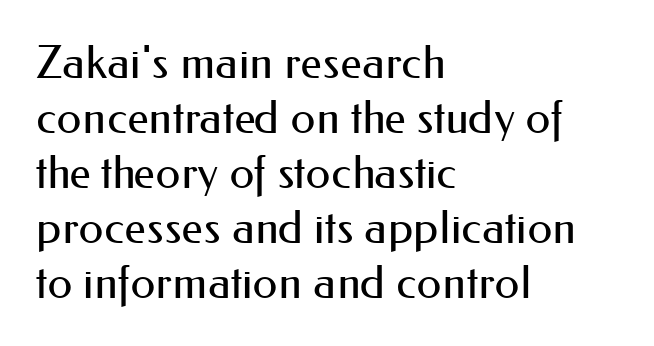
{"serif": "no", "italic": "no", "bold": "no", "weight": "regular", "width": "normal", "stroke_contrast": "medium", "x_height": "small", "monospaced": "no", "underline": "no", "align": "left", "line_spacing_ratio": 1.22, "letter_spacing": "normal", "letter_spacing_em": 0.0, "glyph_px": 45}
